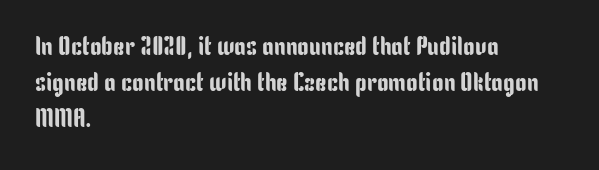
A typesetter would mark this as roman, not italic. Every row of glyphs begins at an identical x-position on the left. Descenders are the only things crossing below the line. Horizontal bands of white between lines are of average thickness.
